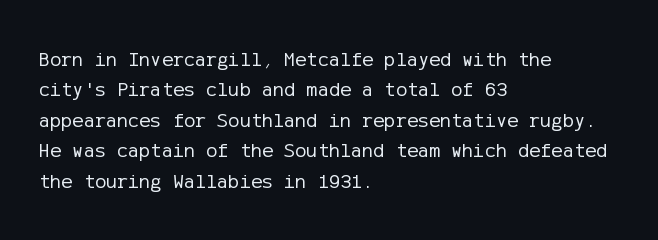
Letter spacing: default. Ink coverage per letter is moderate at most. The rag falls on the right side of this text block. Descenders are the only things crossing below the line. This block has exactly the height ordinary leading produces. This is the regular roman posture of the typeface.
